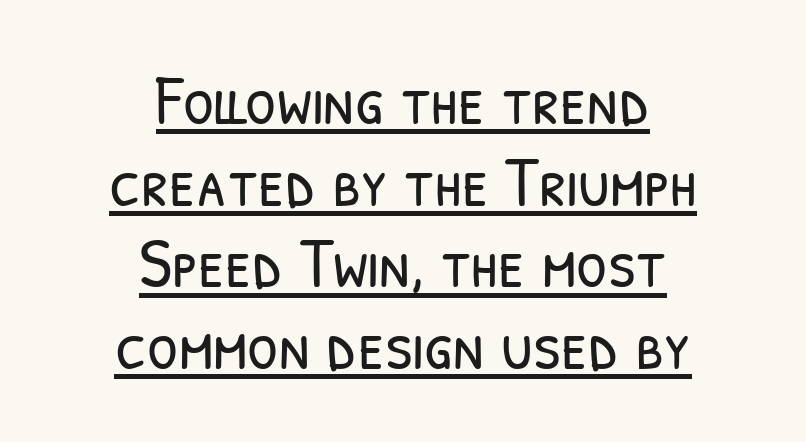
{"serif": "no", "bold": "no", "weight": "light", "width": "condensed", "stroke_contrast": "low", "x_height": "medium", "monospaced": "no", "underline": "yes", "align": "center", "line_spacing": "tight", "line_spacing_ratio": 1.15, "letter_spacing": "normal", "letter_spacing_em": 0.0, "glyph_px": 71}
